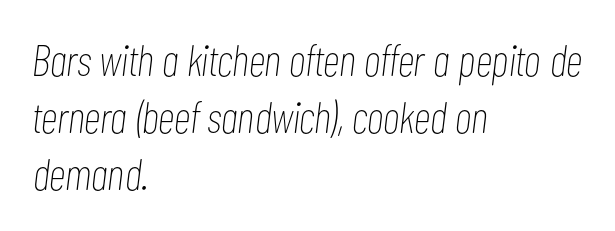
Q: Is the text bold? A: No.
Q: Is the text italic (slanted)? A: Yes, it leans right by about 7 degrees.
Q: Is the text underlined? A: No.
Q: How is the paragraph aligned? A: Left-aligned.
Q: Is the spacing between letters normal or unusually wide? A: Normal.
Q: Is the spacing between lines tight, normal or loose? A: Normal.
Q: Width (condensed, normal, or wide)? A: Condensed.
Q: Stroke contrast? A: Low.
Q: x-height? A: Medium.
Q: Monospaced? A: No.
